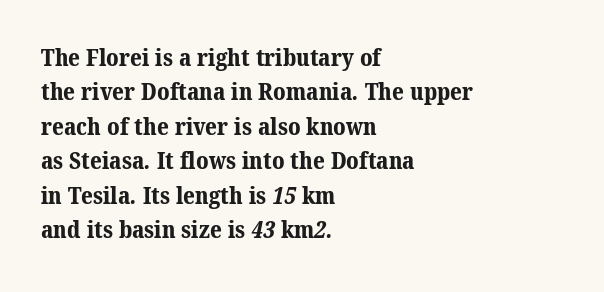
{"bold": "yes", "underline": "no", "align": "left", "line_spacing": "normal", "line_spacing_ratio": 1.5, "letter_spacing": "normal", "letter_spacing_em": 0.0, "glyph_px": 23}
